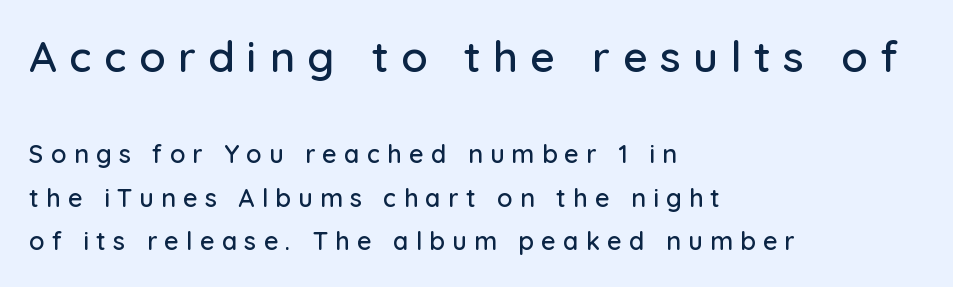
The image shows 43 px sans-serif type, upright; set left-aligned, line spacing 1.74x, unusually wide letter spacing (+0.29 em), not underlined; the first (top) block is 1.72x larger; low stroke contrast and a medium x-height.
